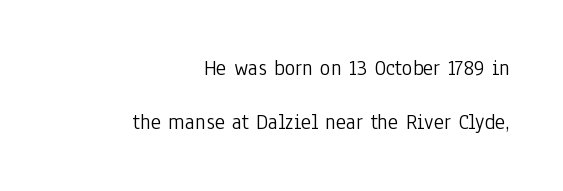
The image shows 22 px text type, upright; set right-aligned, loose line spacing (2.47x), normal letter spacing, not underlined.
